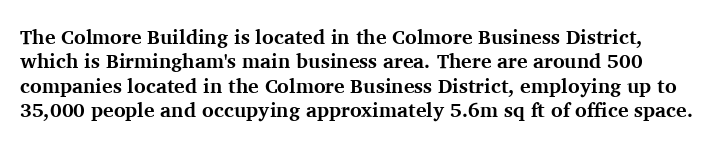
The image shows 20 px bold type, upright; set line spacing 1.22x, normal letter spacing, not underlined.
